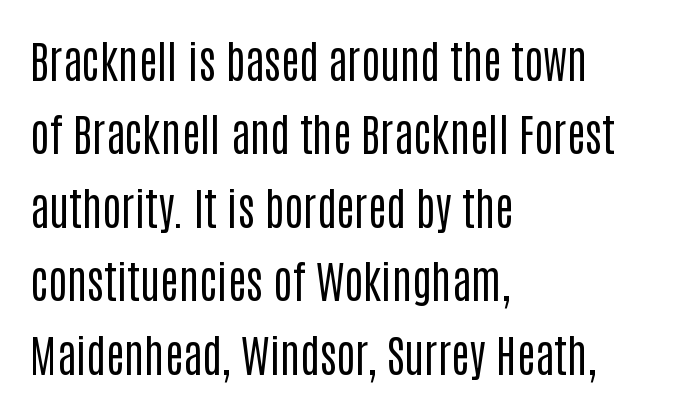
Q: Is the text bold? A: No.
Q: Is the text italic (slanted)? A: No, it is upright.
Q: Is the typeface a serif or a sans-serif typeface? A: Sans-serif.
Q: Is the text underlined? A: No.
Q: How is the paragraph aligned? A: Left-aligned.
Q: Is the spacing between letters normal or unusually wide? A: Normal.
Q: Is the spacing between lines tight, normal or loose? A: Normal.
Q: Width (condensed, normal, or wide)? A: Condensed.
Q: Stroke contrast? A: Low.
Q: x-height? A: Large.
Q: Monospaced? A: No.
